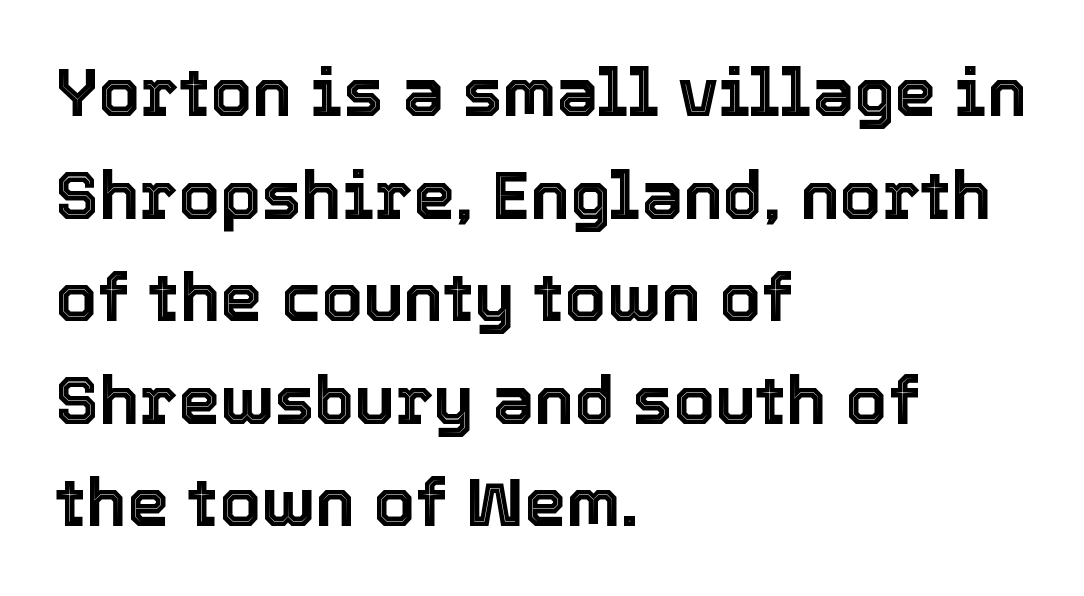
Q: Is the text italic (slanted)? A: No, it is upright.
Q: Is the text underlined? A: No.
Q: How is the paragraph aligned? A: Left-aligned.
Q: Is the spacing between letters normal or unusually wide? A: Normal.
Q: Is the spacing between lines tight, normal or loose? A: Normal.
Q: Width (condensed, normal, or wide)? A: Normal.
Q: x-height? A: Medium.
Q: Monospaced? A: No.
